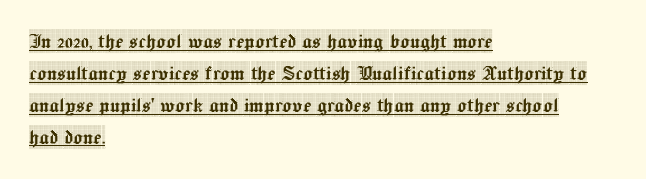
{"italic": "no", "underline": "yes", "align": "left", "line_spacing": "normal", "line_spacing_ratio": 1.33, "letter_spacing": "normal", "letter_spacing_em": 0.0, "glyph_px": 24}
